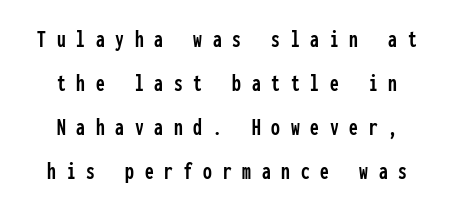
The strip under each line holds only bare page. Look at the tracking — it's clearly loosened, letters drifting apart. Leftover space on each line is divided equally before and after the words. Rendered with straight, roman letterforms.
